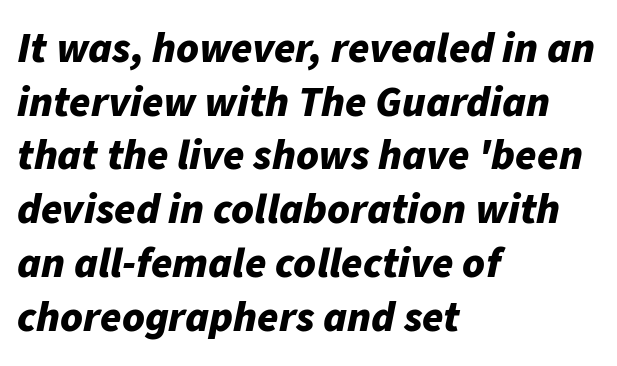
The image shows 43 px bold type, italic (leaning right); set left-aligned, normal line spacing (1.25x), normal letter spacing, not underlined; low stroke contrast and a medium x-height.
